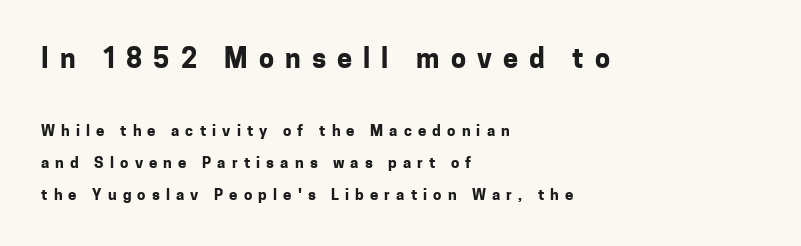
Q: Is the text bold? A: Yes.
Q: Is the text italic (slanted)? A: No, it is upright.
Q: Is the text underlined? A: No.
Q: How is the paragraph aligned? A: Left-aligned.
Q: Is the spacing between letters normal or unusually wide? A: Unusually wide.
Q: Is the spacing between lines tight, normal or loose? A: Loose.
Q: Which block of text is set in a larger size, the first (top) or the second (bottom)? A: The first (top) one.
